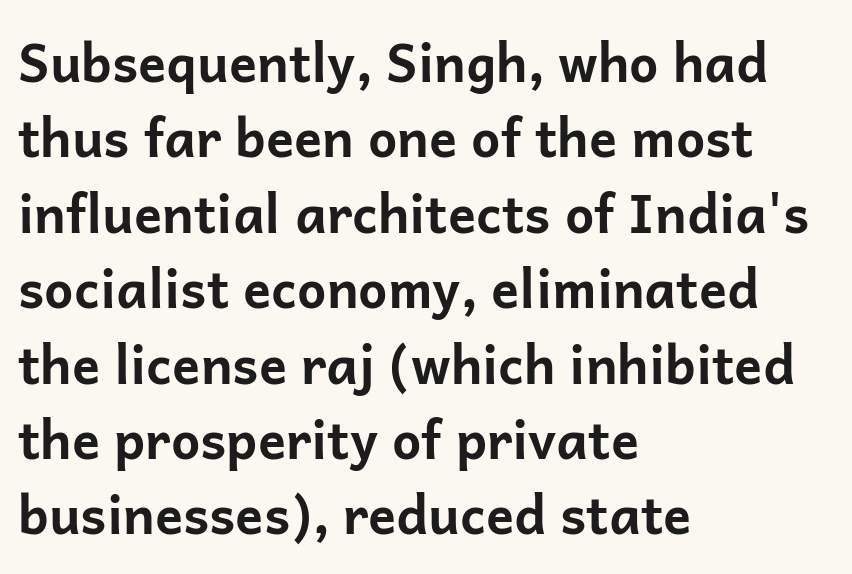
Q: Is the text bold? A: Yes.
Q: Is the text italic (slanted)? A: No, it is upright.
Q: Is the typeface a serif or a sans-serif typeface? A: Sans-serif.
Q: Is the text underlined? A: No.
Q: How is the paragraph aligned? A: Left-aligned.
Q: Is the spacing between letters normal or unusually wide? A: Normal.
Q: Is the spacing between lines tight, normal or loose? A: Normal.
Q: Width (condensed, normal, or wide)? A: Normal.
Q: Stroke contrast? A: Low.
Q: x-height? A: Medium.
Q: Monospaced? A: No.
